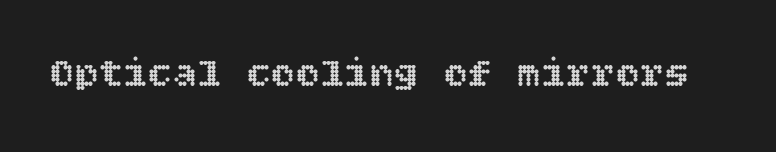
The image shows 41 px text type, upright; set normal letter spacing, not underlined; a large x-height.
